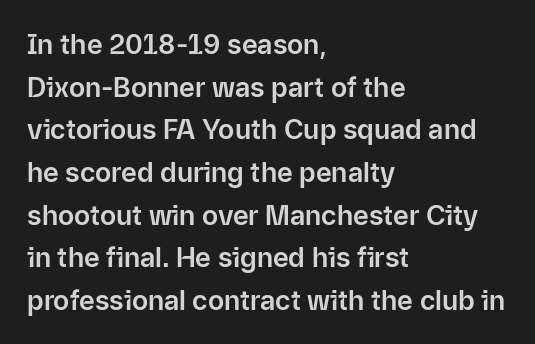
The words here are not underlined. Upright lettering throughout. This rendering leaves character spacing at its baseline value. These lines stack with their left ends in a neat column. Vertical spacing — default.
